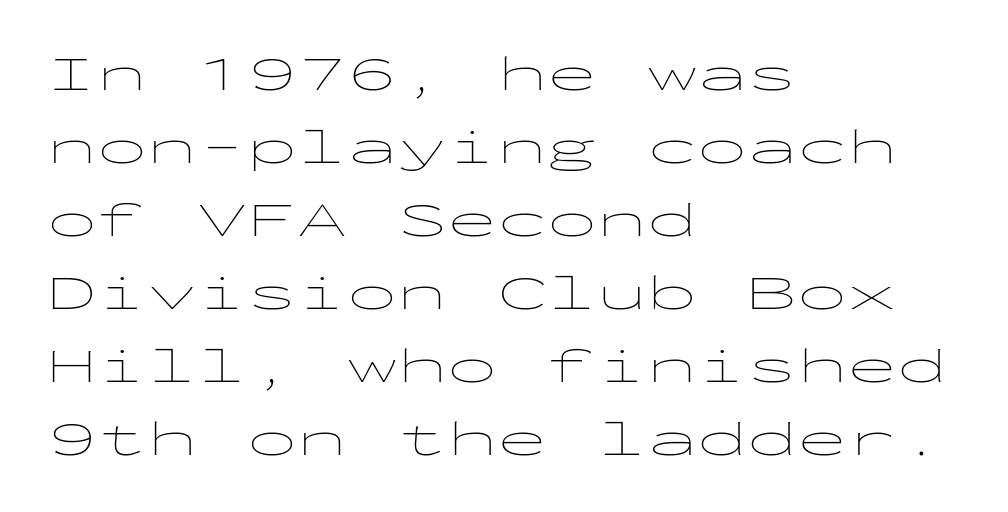
{"serif": "no", "italic": "no", "bold": "no", "weight": "thin", "width": "wide", "stroke_contrast": "low", "x_height": "medium", "monospaced": "yes", "underline": "no", "align": "left", "line_spacing": "normal", "line_spacing_ratio": 1.46, "letter_spacing": "normal", "letter_spacing_em": 0.0, "glyph_px": 50}
